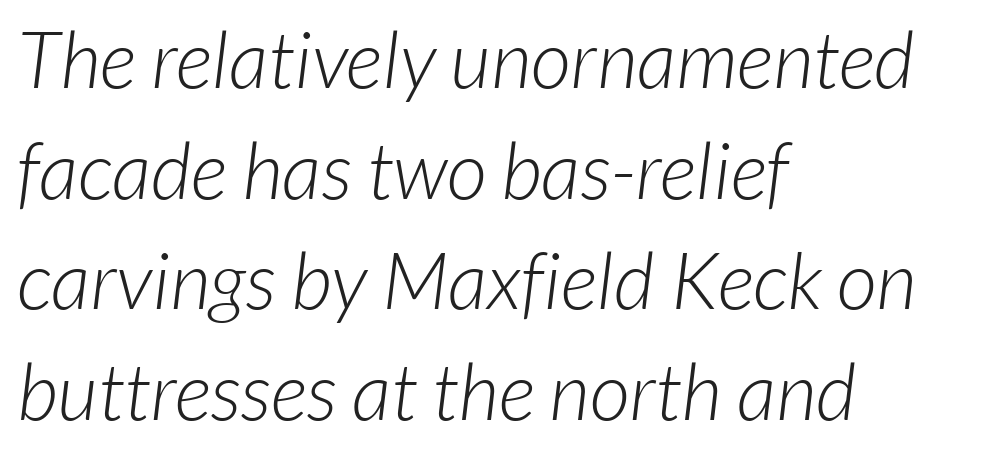
{"serif": "no", "bold": "no", "weight": "light", "width": "normal", "stroke_contrast": "low", "x_height": "medium", "monospaced": "no", "underline": "no", "align": "left", "line_spacing": "normal", "line_spacing_ratio": 1.4, "letter_spacing": "normal", "letter_spacing_em": 0.0, "glyph_px": 79}
